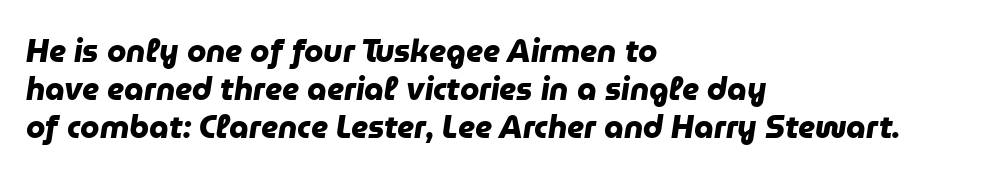
{"serif": "no", "bold": "yes", "weight": "heavy", "width": "normal", "stroke_contrast": "low", "x_height": "medium", "monospaced": "no", "underline": "no", "align": "left", "line_spacing_ratio": 1.23, "letter_spacing": "normal", "letter_spacing_em": 0.0, "glyph_px": 31}
